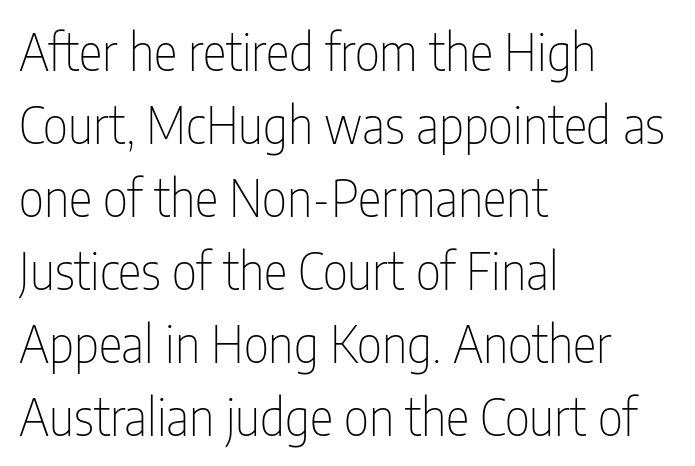
{"serif": "no", "italic": "no", "bold": "no", "weight": "thin", "width": "condensed", "stroke_contrast": "low", "x_height": "medium", "monospaced": "no", "underline": "no", "align": "left", "line_spacing": "normal", "line_spacing_ratio": 1.46, "letter_spacing": "normal", "letter_spacing_em": 0.0, "glyph_px": 50}
